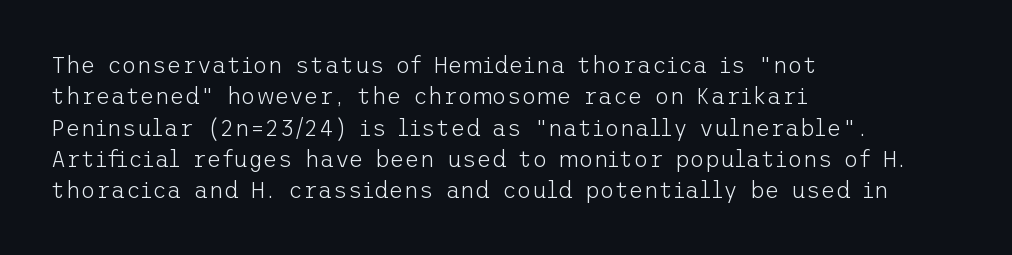
The image shows 23 px text type, upright; set left-aligned, normal line spacing (1.36x), normal letter spacing, not underlined.
